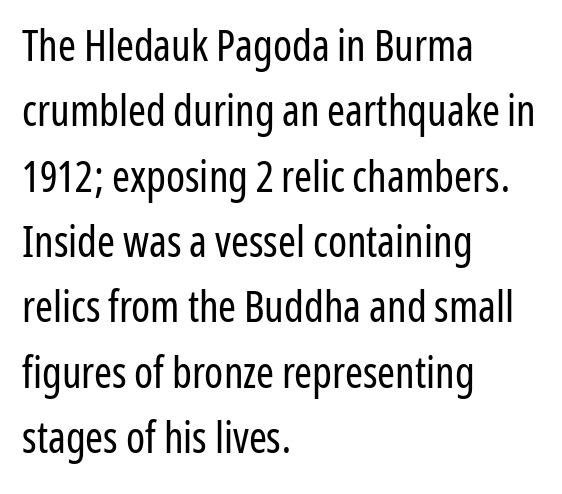
Q: Is the text bold? A: No.
Q: Is the text italic (slanted)? A: No, it is upright.
Q: Is the typeface a serif or a sans-serif typeface? A: Sans-serif.
Q: Is the text underlined? A: No.
Q: How is the paragraph aligned? A: Left-aligned.
Q: Is the spacing between letters normal or unusually wide? A: Normal.
Q: Is the spacing between lines tight, normal or loose? A: Normal.
Q: Width (condensed, normal, or wide)? A: Condensed.
Q: Stroke contrast? A: Low.
Q: x-height? A: Medium.
Q: Monospaced? A: No.
